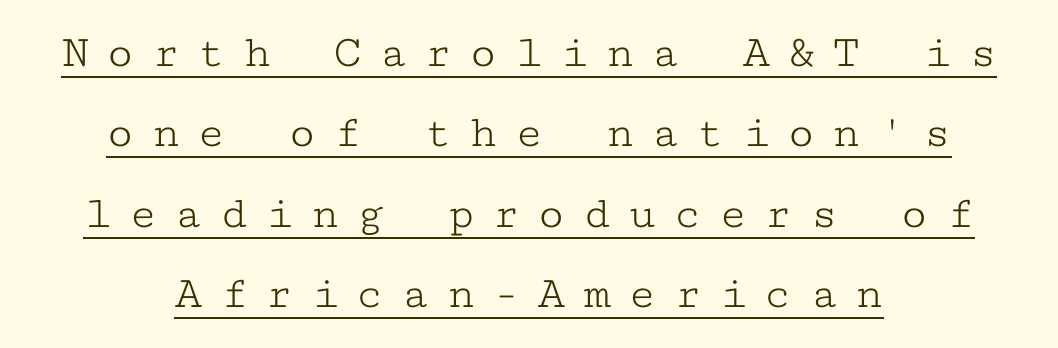
Q: Is the text bold? A: No.
Q: Is the text italic (slanted)? A: No, it is upright.
Q: Is the typeface a serif or a sans-serif typeface? A: Serif.
Q: Is the text underlined? A: Yes.
Q: How is the paragraph aligned? A: Centered.
Q: Is the spacing between letters normal or unusually wide? A: Unusually wide.
Q: Width (condensed, normal, or wide)? A: Wide.
Q: Stroke contrast? A: Low.
Q: x-height? A: Medium.
Q: Monospaced? A: Yes.
